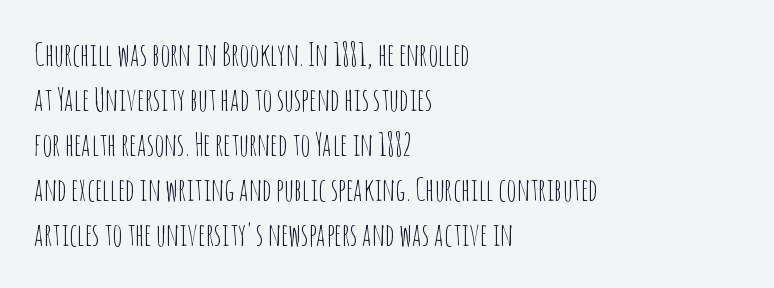
Q: Is the text bold? A: No.
Q: Is the text italic (slanted)? A: No, it is upright.
Q: Is the typeface a serif or a sans-serif typeface? A: Sans-serif.
Q: Is the text underlined? A: No.
Q: How is the paragraph aligned? A: Left-aligned.
Q: Is the spacing between letters normal or unusually wide? A: Normal.
Q: Is the spacing between lines tight, normal or loose? A: Normal.
Q: Width (condensed, normal, or wide)? A: Condensed.
Q: Stroke contrast? A: Low.
Q: x-height? A: Large.
Q: Monospaced? A: No.
